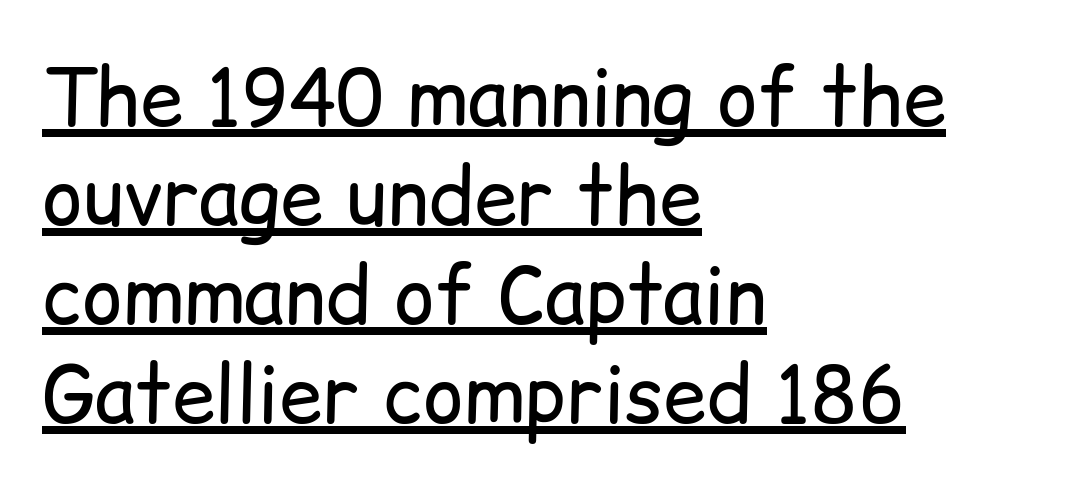
The image shows 78 px regular-weight sans-serif type, upright; set left-aligned, normal line spacing (1.27x), normal letter spacing, underlined; low stroke contrast and a medium x-height.
